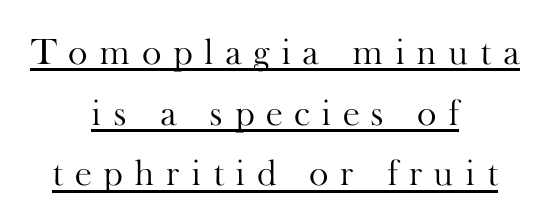
{"serif": "yes", "italic": "no", "bold": "no", "weight": "light", "width": "normal", "stroke_contrast": "high", "x_height": "small", "monospaced": "no", "underline": "yes", "align": "center", "line_spacing": "normal", "line_spacing_ratio": 1.64, "letter_spacing": "wide", "letter_spacing_em": 0.31, "glyph_px": 37}
